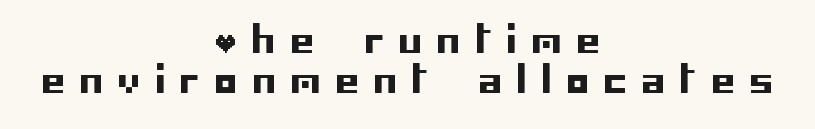
Q: Is the text italic (slanted)? A: No, it is upright.
Q: Is the typeface a serif or a sans-serif typeface? A: Sans-serif.
Q: Is the text underlined? A: No.
Q: How is the paragraph aligned? A: Centered.
Q: Is the spacing between letters normal or unusually wide? A: Unusually wide.
Q: Is the spacing between lines tight, normal or loose? A: Tight.
Q: Width (condensed, normal, or wide)? A: Normal.
Q: Stroke contrast? A: Low.
Q: x-height? A: Large.
